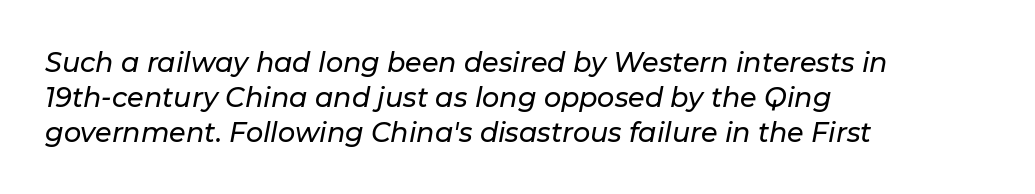
Q: Is the text italic (slanted)? A: Yes, it leans right by about 11 degrees.
Q: Is the text underlined? A: No.
Q: How is the paragraph aligned? A: Left-aligned.
Q: Is the spacing between letters normal or unusually wide? A: Normal.
Q: Is the spacing between lines tight, normal or loose? A: Normal.
